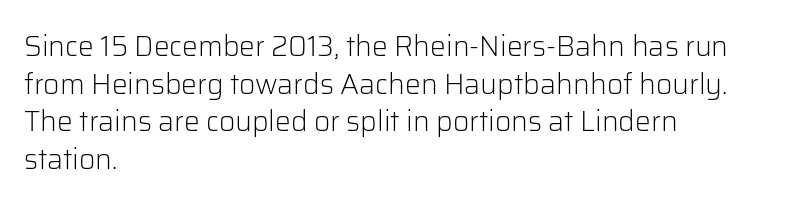
{"serif": "no", "italic": "no", "bold": "no", "weight": "light", "width": "normal", "stroke_contrast": "low", "x_height": "medium", "monospaced": "no", "underline": "no", "align": "left", "line_spacing": "normal", "line_spacing_ratio": 1.34, "letter_spacing": "normal", "letter_spacing_em": 0.0, "glyph_px": 28}
